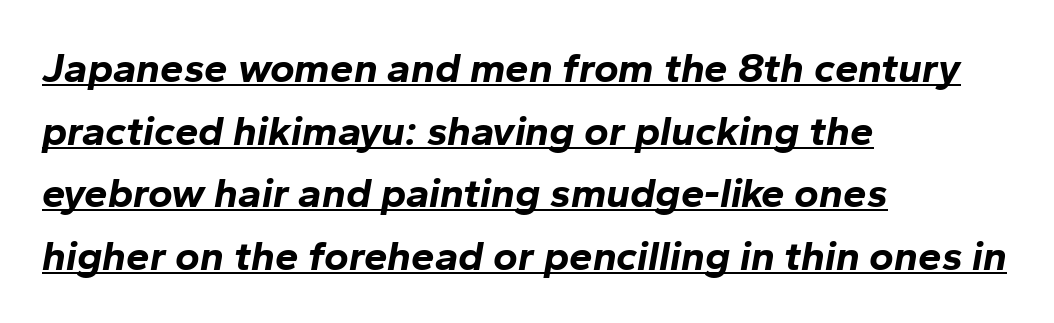
{"italic": "yes", "lean": "right", "slant_degrees": 10, "bold": "yes", "weight": "bold", "width": "normal", "stroke_contrast": "low", "x_height": "medium", "monospaced": "no", "underline": "yes", "align": "left", "line_spacing": "normal", "line_spacing_ratio": 1.49, "letter_spacing": "normal", "letter_spacing_em": 0.0, "glyph_px": 42}
